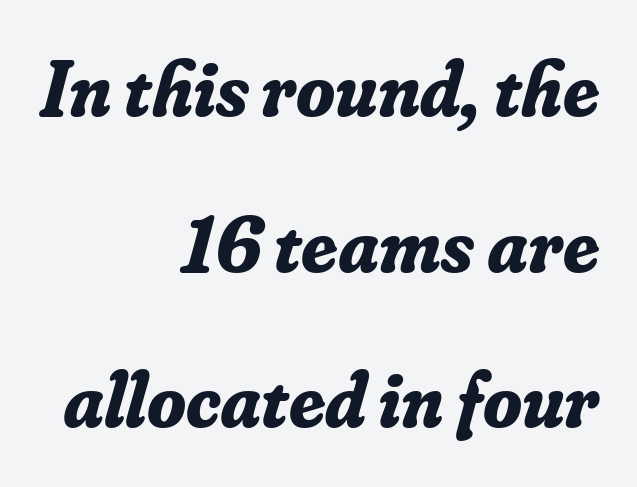
The image shows 79 px bold serif type, italic (leaning right); set right-aligned, loose line spacing (1.97x), normal letter spacing, not underlined; low stroke contrast and a small x-height.
